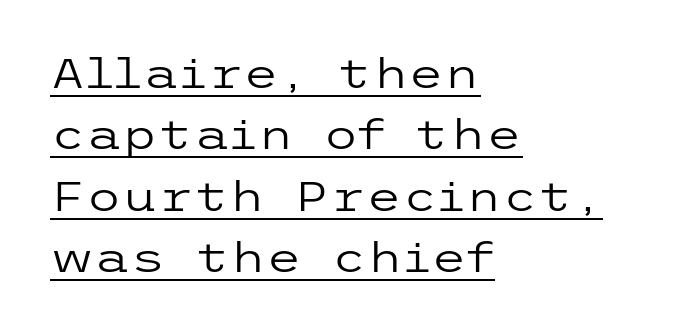
A continuous stroke trails under the words, as in a hyperlink. Nope, not italic — everything's standing straight. Vertical spacing — default. This sample uses a sans-serif face. Students, note that the glyphs here touch the page at normal intervals. Short and long lines alike share a common starting point at left.
